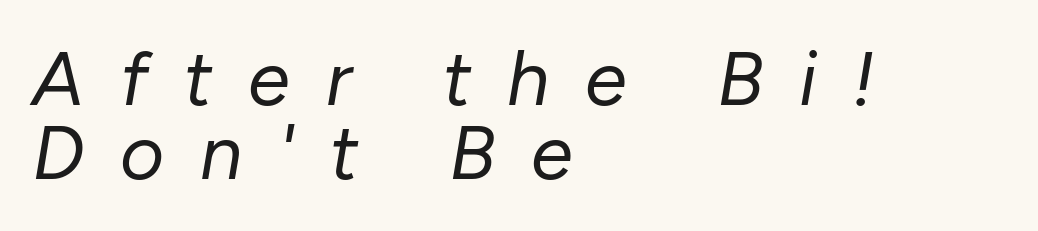
{"italic": "yes", "lean": "right", "slant_degrees": 10, "bold": "no", "weight": "regular", "width": "normal", "stroke_contrast": "low", "x_height": "medium", "monospaced": "no", "underline": "no", "align": "left", "line_spacing": "tight", "line_spacing_ratio": 0.98, "letter_spacing": "wide", "letter_spacing_em": 0.47, "glyph_px": 76}
